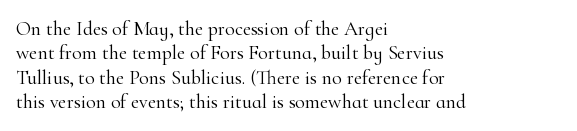
Q: Is the text bold? A: No.
Q: Is the text italic (slanted)? A: No, it is upright.
Q: Is the text underlined? A: No.
Q: How is the paragraph aligned? A: Left-aligned.
Q: Is the spacing between letters normal or unusually wide? A: Normal.
